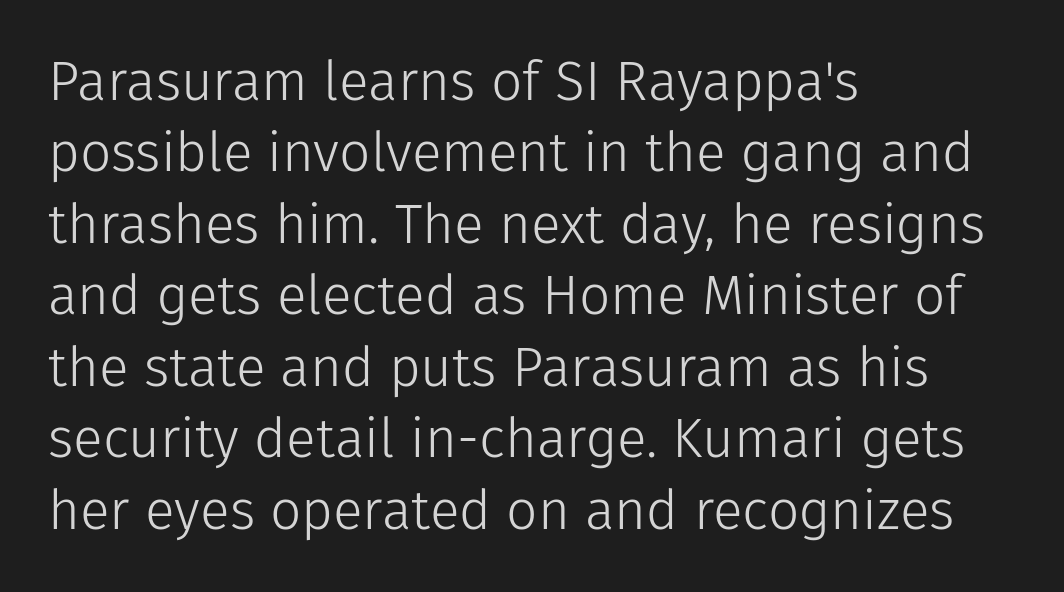
Q: Is the text bold? A: No.
Q: Is the text italic (slanted)? A: No, it is upright.
Q: Is the typeface a serif or a sans-serif typeface? A: Sans-serif.
Q: Is the text underlined? A: No.
Q: How is the paragraph aligned? A: Left-aligned.
Q: Is the spacing between letters normal or unusually wide? A: Normal.
Q: Is the spacing between lines tight, normal or loose? A: Normal.
Q: Width (condensed, normal, or wide)? A: Normal.
Q: Stroke contrast? A: Low.
Q: x-height? A: Medium.
Q: Monospaced? A: No.
